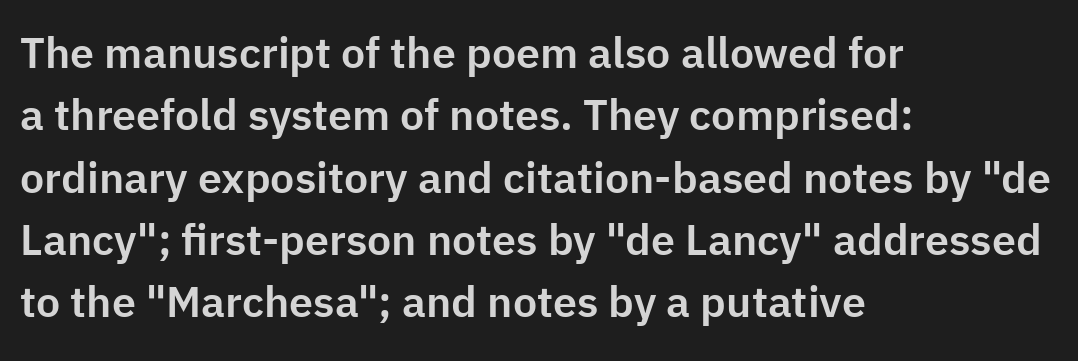
{"serif": "no", "italic": "no", "width": "normal", "stroke_contrast": "low", "x_height": "medium", "monospaced": "no", "underline": "no", "align": "left", "line_spacing": "normal", "line_spacing_ratio": 1.45, "letter_spacing": "normal", "letter_spacing_em": 0.0, "glyph_px": 43}
